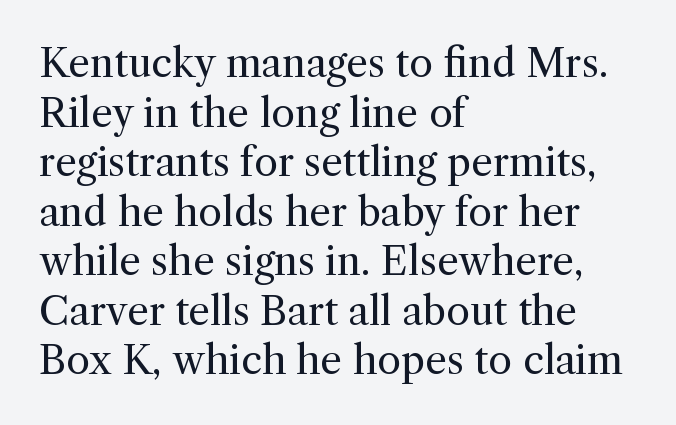
Line beginnings align vertically; line endings do not. Baseline-to-baseline distance is the conventional proportion of letter height. Every stem runs plumb, perpendicular to the baseline. Character widths vary here, with narrow letters taking less room than wide ones.
